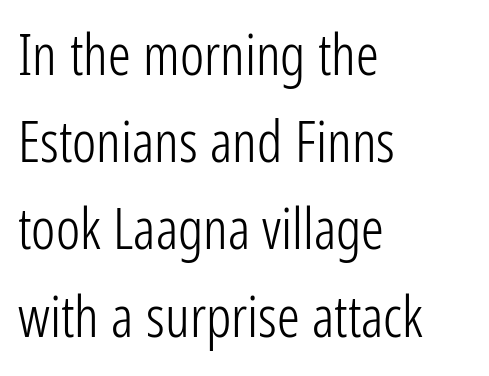
The glyphs are unaccompanied by any horizontal stroke below them. Think standard paragraph weight, or any step lighter than that. Examine the stroke ends and you'll find no serifs. This is the regular roman posture of the typeface.
